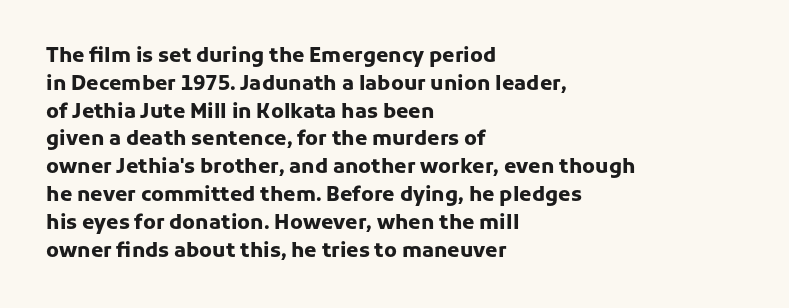
Is there any slant? The stems are plumb. Notice how thick the strokes are: this is what a full bold looks like. The vertical gap from one line to the next is medium. Leftover space on each line is placed entirely after the last word. The zone under the glyphs is completely vacant.
